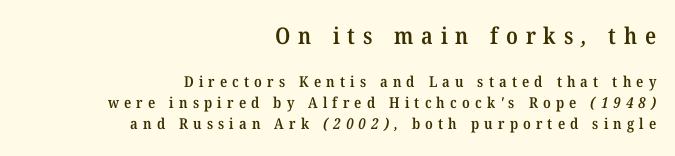
The image shows 23 px text type; set right-aligned, normal line spacing (1.4x), unusually wide letter spacing (+0.34 em), not underlined; the first (top) block is 1.53x larger.
